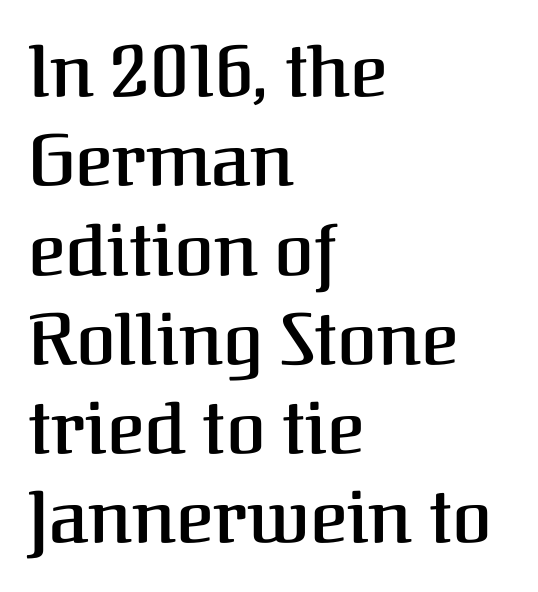
The lines are quadded left. Check where the strokes stop: tiny serifs finish them off. This sample has the flowing, uneven cadence of proportional lettering. The lettering stays uniformly vertical, giving the passage a roman look. Caption: standard tracking, unaltered.
